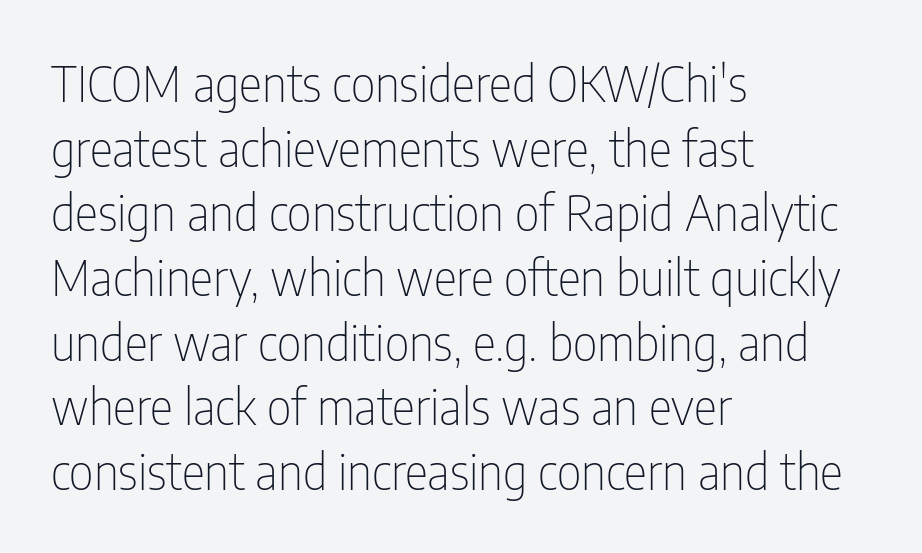
{"serif": "no", "italic": "no", "bold": "no", "weight": "thin", "width": "condensed", "stroke_contrast": "low", "x_height": "medium", "monospaced": "no", "underline": "no", "align": "left", "line_spacing": "normal", "line_spacing_ratio": 1.32, "letter_spacing": "normal", "letter_spacing_em": 0.0, "glyph_px": 49}
